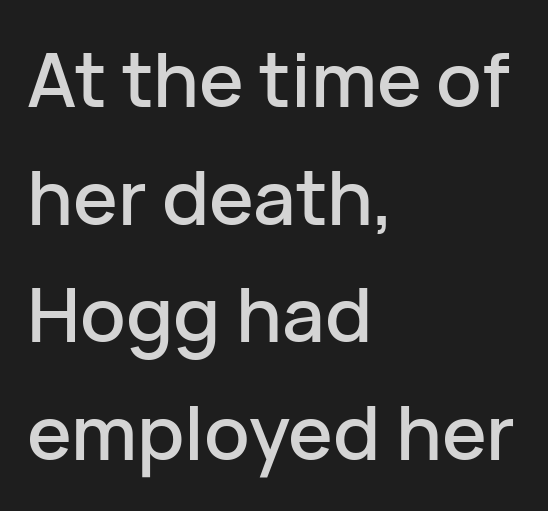
{"serif": "no", "italic": "no", "width": "normal", "stroke_contrast": "low", "x_height": "medium", "monospaced": "no", "underline": "no", "align": "left", "line_spacing": "normal", "line_spacing_ratio": 1.57, "letter_spacing": "normal", "letter_spacing_em": 0.0, "glyph_px": 75}
